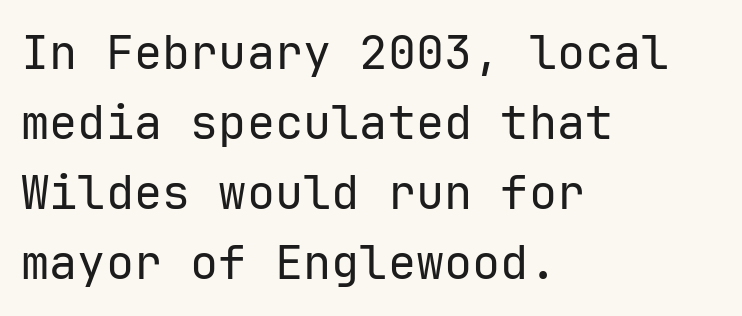
Q: Is the text bold? A: No.
Q: Is the text italic (slanted)? A: No, it is upright.
Q: Is the typeface a serif or a sans-serif typeface? A: Sans-serif.
Q: Is the text underlined? A: No.
Q: How is the paragraph aligned? A: Left-aligned.
Q: Is the spacing between letters normal or unusually wide? A: Normal.
Q: Is the spacing between lines tight, normal or loose? A: Normal.
Q: Width (condensed, normal, or wide)? A: Normal.
Q: Stroke contrast? A: Low.
Q: x-height? A: Medium.
Q: Monospaced? A: Yes.
